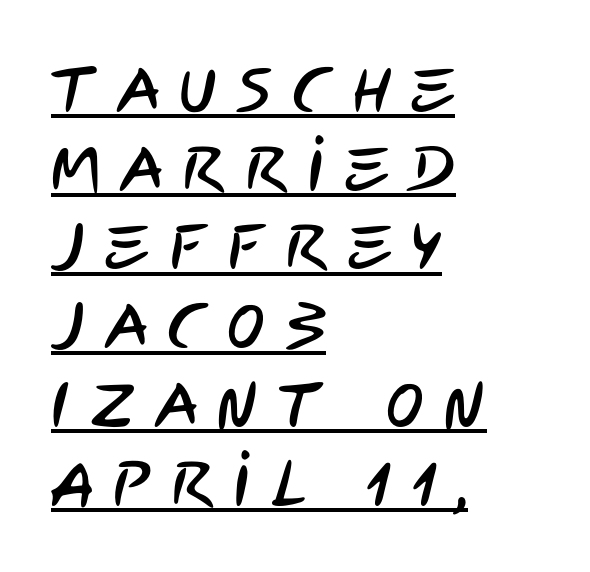
The image shows 63 px condensed sans-serif type; set left-aligned, normal line spacing (1.25x), unusually wide letter spacing (+0.32 em), underlined; low stroke contrast and a large x-height.
